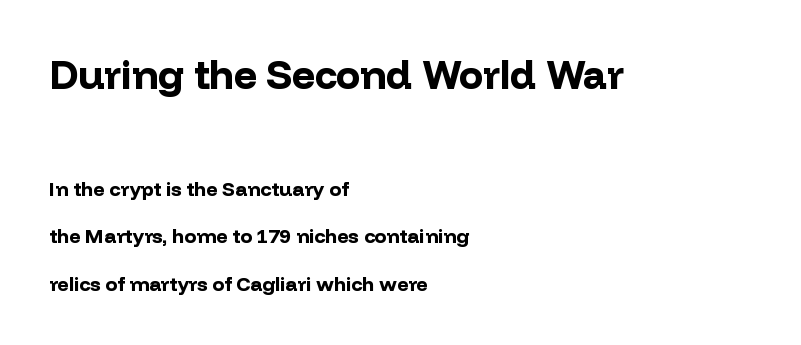
{"serif": "no", "italic": "no", "bold": "yes", "weight": "bold", "width": "normal", "stroke_contrast": "low", "x_height": "medium", "monospaced": "no", "underline": "no", "align": "left", "line_spacing": "loose", "line_spacing_ratio": 2.37, "letter_spacing": "normal", "letter_spacing_em": 0.0, "larger_block": "first", "size_ratio": 2.0, "glyph_px": 40}
